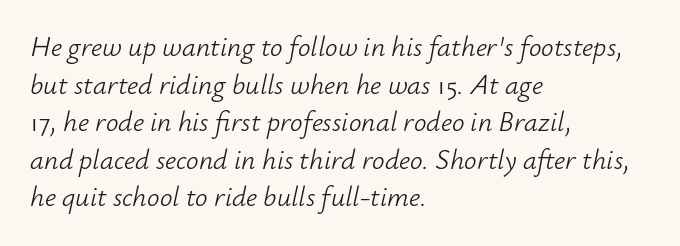
Q: Is the text bold? A: No.
Q: Is the text italic (slanted)? A: Yes, it leans right by about 12 degrees.
Q: Is the text underlined? A: No.
Q: How is the paragraph aligned? A: Left-aligned.
Q: Is the spacing between letters normal or unusually wide? A: Normal.
Q: Is the spacing between lines tight, normal or loose? A: Normal.
Q: Width (condensed, normal, or wide)? A: Normal.
Q: Stroke contrast? A: Low.
Q: x-height? A: Small.
Q: Monospaced? A: No.
